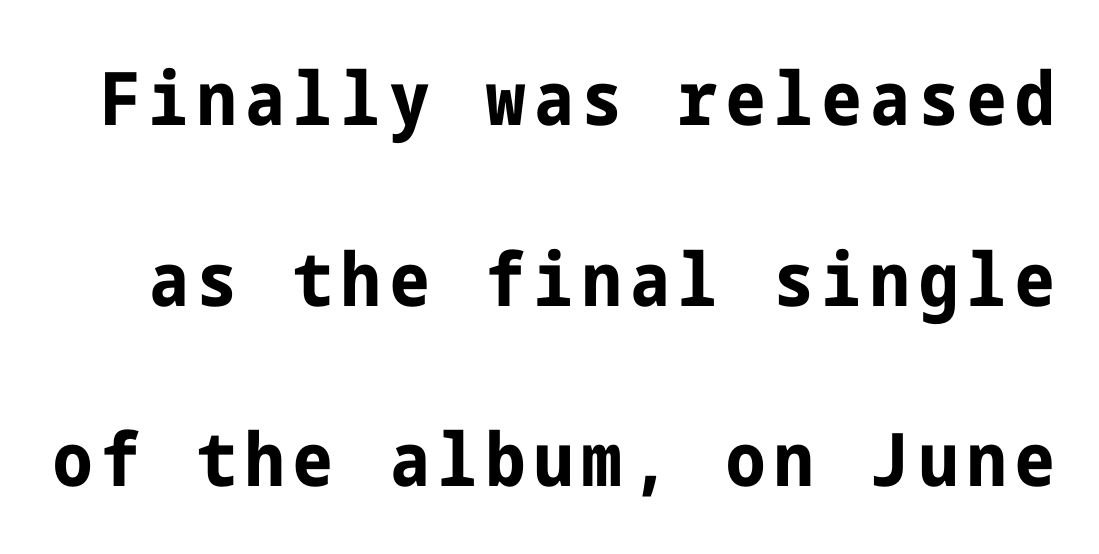
{"serif": "no", "italic": "no", "bold": "yes", "weight": "bold", "width": "condensed", "stroke_contrast": "low", "x_height": "medium", "underline": "no", "line_spacing": "loose", "line_spacing_ratio": 2.44, "glyph_px": 74}
